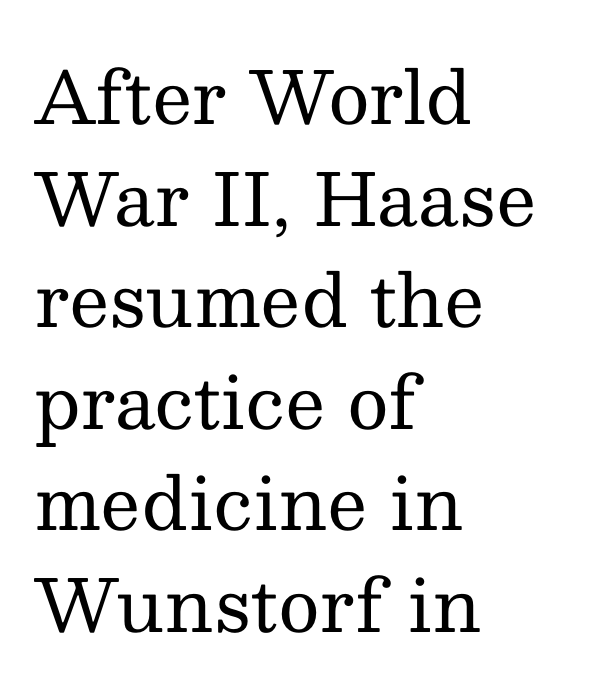
Counters stay open thanks to moderate or lighter strokes. Is there any slant? The stems are plumb. Compared with a centered layout, this one pins lines to the left instead. Honestly, there is no underline to notice here at all. Tracking here is standard; glyphs follow each other at the usual distance. Line spacing here is normal.
